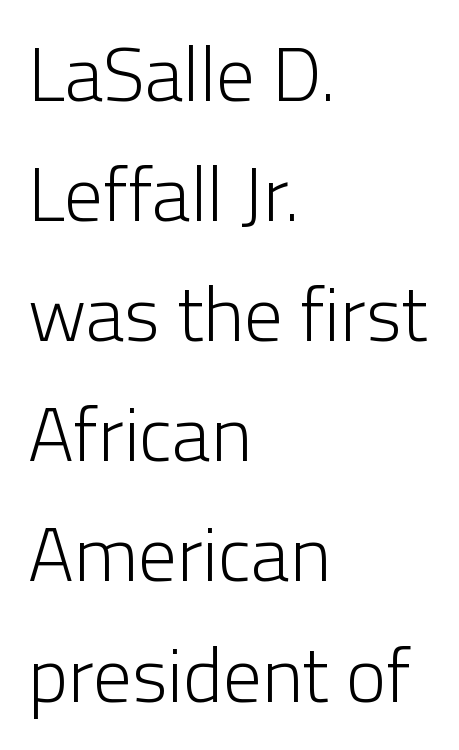
The image shows 77 px light sans-serif type, upright; set left-aligned, normal line spacing (1.56x), normal letter spacing, not underlined; low stroke contrast and a medium x-height.
